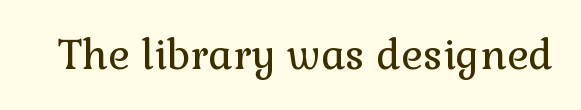
{"serif": "yes", "italic": "no", "bold": "no", "weight": "regular", "width": "normal", "x_height": "medium", "monospaced": "no", "underline": "no", "letter_spacing": "normal", "letter_spacing_em": 0.0, "glyph_px": 41}
